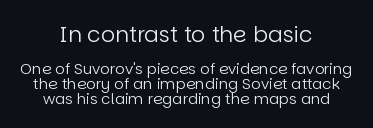
{"italic": "no", "bold": "no", "underline": "no", "align": "center", "line_spacing": "tight", "line_spacing_ratio": 1.0, "letter_spacing": "normal", "letter_spacing_em": 0.0, "larger_block": "first", "size_ratio": 1.47, "glyph_px": 22}
